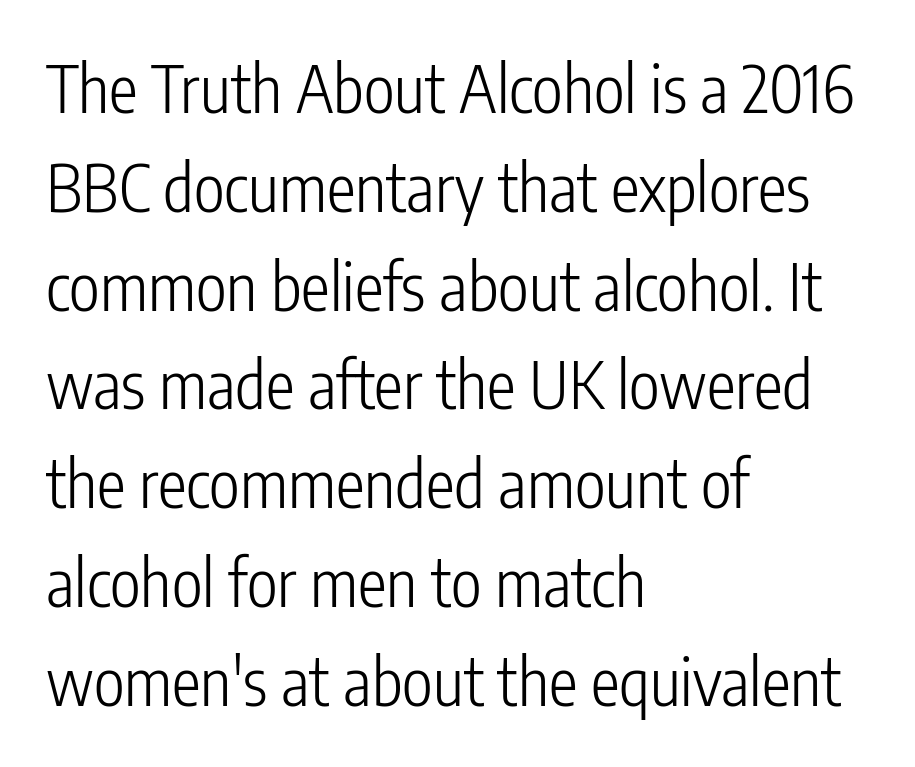
The image shows 65 px light, condensed sans-serif type, upright; set left-aligned, normal line spacing (1.52x), normal letter spacing, not underlined; low stroke contrast and a medium x-height.
